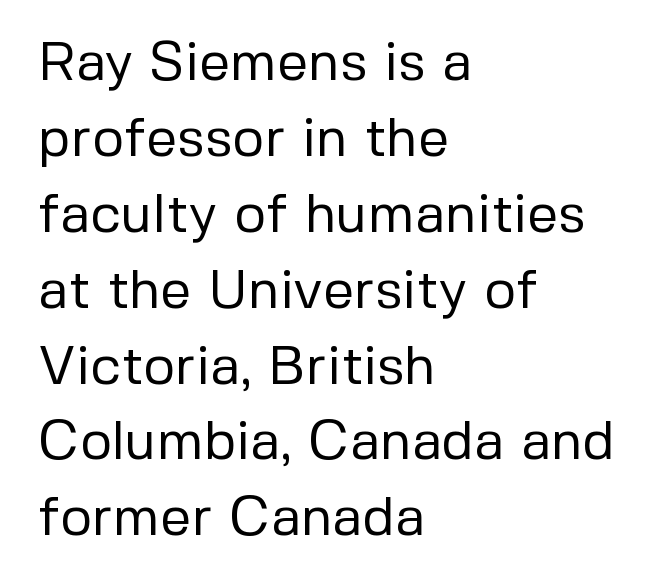
{"serif": "no", "italic": "no", "bold": "no", "weight": "regular", "width": "normal", "stroke_contrast": "low", "x_height": "medium", "monospaced": "no", "underline": "no", "align": "left", "line_spacing": "normal", "line_spacing_ratio": 1.38, "letter_spacing": "normal", "letter_spacing_em": 0.0, "glyph_px": 55}
